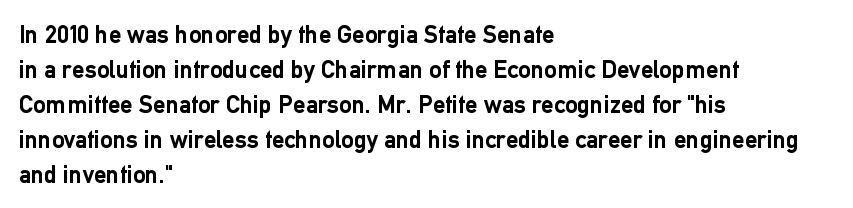
The image shows 25 px bold type, upright; set left-aligned, normal line spacing (1.4x), normal letter spacing, not underlined.
